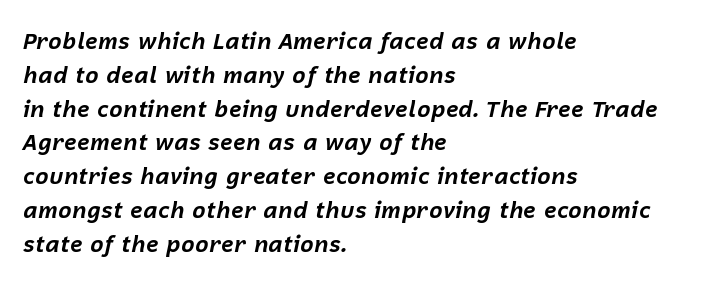
{"italic": "yes", "lean": "right", "slant_degrees": 12, "bold": "yes", "underline": "no", "align": "left", "line_spacing": "normal", "line_spacing_ratio": 1.47, "letter_spacing": "normal", "letter_spacing_em": 0.0, "glyph_px": 23}
